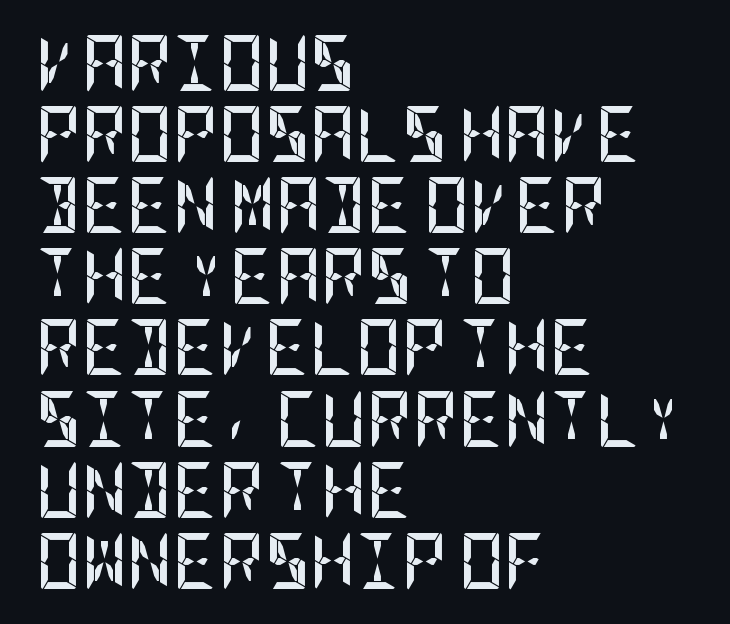
Q: Is the text bold? A: Yes.
Q: Is the text italic (slanted)? A: No, it is upright.
Q: Is the typeface a serif or a sans-serif typeface? A: Sans-serif.
Q: Is the text underlined? A: No.
Q: How is the paragraph aligned? A: Left-aligned.
Q: Is the spacing between letters normal or unusually wide? A: Normal.
Q: Is the spacing between lines tight, normal or loose? A: Normal.
Q: Width (condensed, normal, or wide)? A: Condensed.
Q: Stroke contrast? A: Low.
Q: x-height? A: Large.
